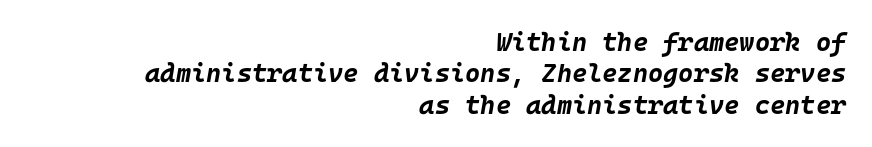
This rendering uses right alignment, leaving the left contour irregular. The words here are not underlined. It's the slanting kind of type. Notice how thick the strokes are: this is what a full bold looks like. What stands out about the letter spacing? Nothing — it is the standard amount.
